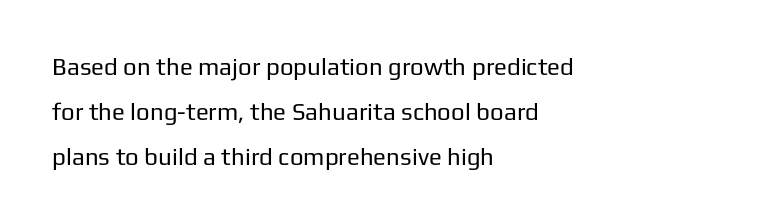
Q: Is the text bold? A: No.
Q: Is the text italic (slanted)? A: No, it is upright.
Q: Is the text underlined? A: No.
Q: How is the paragraph aligned? A: Left-aligned.
Q: Is the spacing between letters normal or unusually wide? A: Normal.
